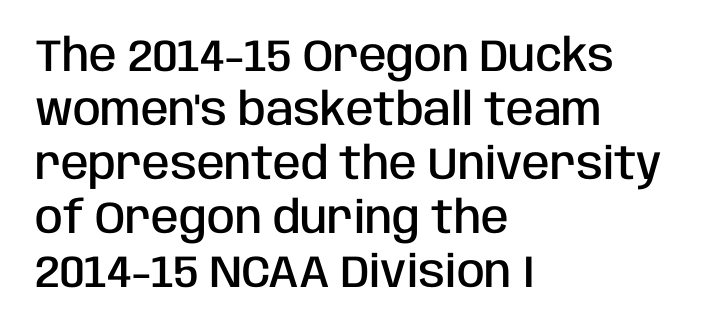
Q: Is the text bold? A: Semi-bold.
Q: Is the text italic (slanted)? A: No, it is upright.
Q: Is the typeface a serif or a sans-serif typeface? A: Sans-serif.
Q: Is the text underlined? A: No.
Q: How is the paragraph aligned? A: Left-aligned.
Q: Is the spacing between letters normal or unusually wide? A: Normal.
Q: Width (condensed, normal, or wide)? A: Condensed.
Q: Stroke contrast? A: Low.
Q: x-height? A: Large.
Q: Monospaced? A: No.
